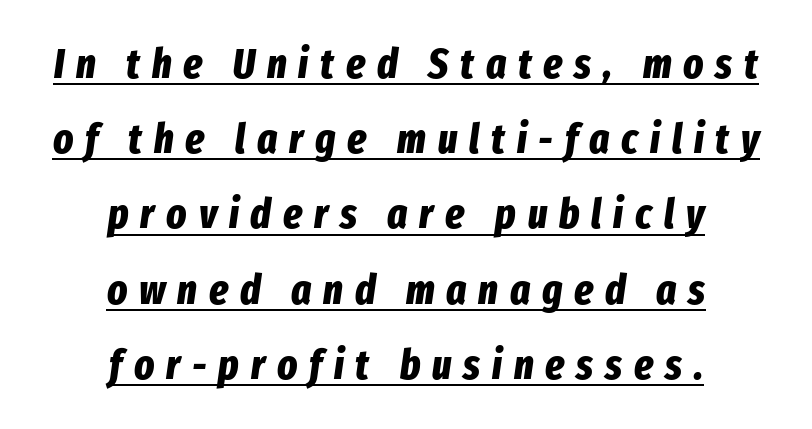
Q: Is the text bold? A: Yes.
Q: Is the text italic (slanted)? A: Yes, it leans right by about 8 degrees.
Q: Is the text underlined? A: Yes.
Q: How is the paragraph aligned? A: Centered.
Q: Is the spacing between letters normal or unusually wide? A: Unusually wide.
Q: Width (condensed, normal, or wide)? A: Condensed.
Q: Stroke contrast? A: Low.
Q: x-height? A: Medium.
Q: Monospaced? A: No.
